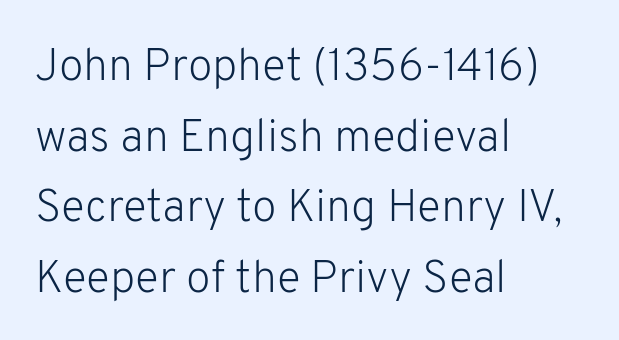
Casual observation: everything's shoved over to the left. Is the letter spacing exaggerated? No — it looks like the ordinary default. Descenders are the only things crossing below the line. Weight class: somewhere from thin through regular. Typographically, this falls in the sans-serif category.
